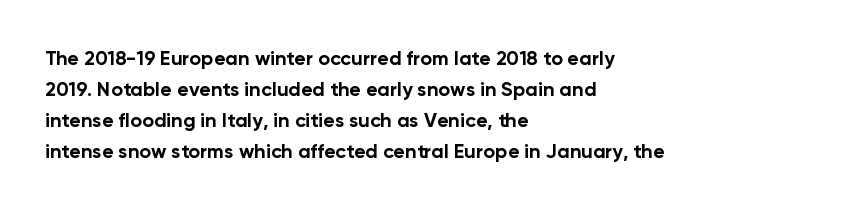
Q: Is the text bold? A: Yes.
Q: Is the text italic (slanted)? A: No, it is upright.
Q: Is the text underlined? A: No.
Q: How is the paragraph aligned? A: Left-aligned.
Q: Is the spacing between letters normal or unusually wide? A: Normal.
Q: Is the spacing between lines tight, normal or loose? A: Normal.
